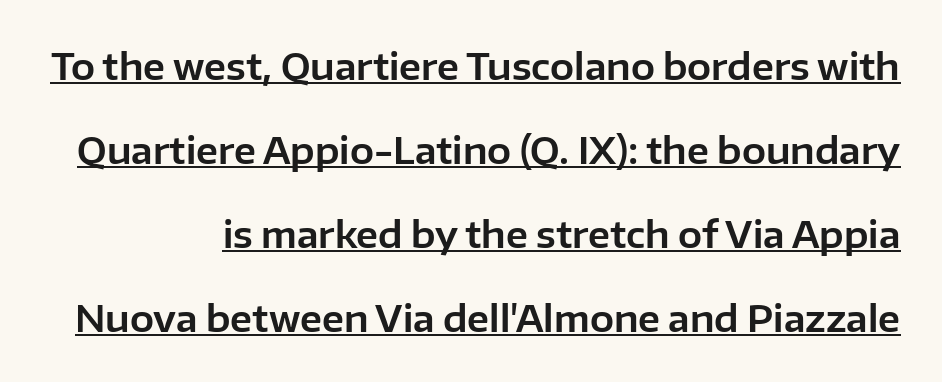
Q: Is the text italic (slanted)? A: No, it is upright.
Q: Is the typeface a serif or a sans-serif typeface? A: Sans-serif.
Q: Is the text underlined? A: Yes.
Q: Is the spacing between letters normal or unusually wide? A: Normal.
Q: Is the spacing between lines tight, normal or loose? A: Loose.
Q: Width (condensed, normal, or wide)? A: Normal.
Q: Stroke contrast? A: Low.
Q: x-height? A: Medium.
Q: Monospaced? A: No.
